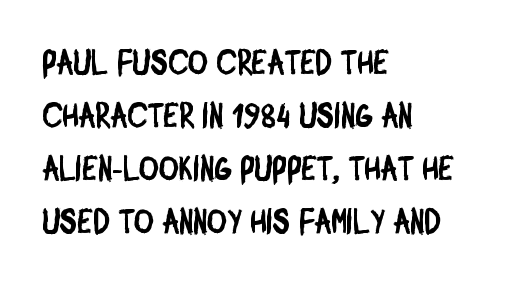
Q: Is the typeface a serif or a sans-serif typeface? A: Sans-serif.
Q: Is the text underlined? A: No.
Q: How is the paragraph aligned? A: Left-aligned.
Q: Is the spacing between letters normal or unusually wide? A: Normal.
Q: Is the spacing between lines tight, normal or loose? A: Normal.
Q: Width (condensed, normal, or wide)? A: Condensed.
Q: Stroke contrast? A: Low.
Q: x-height? A: Large.
Q: Monospaced? A: No.
